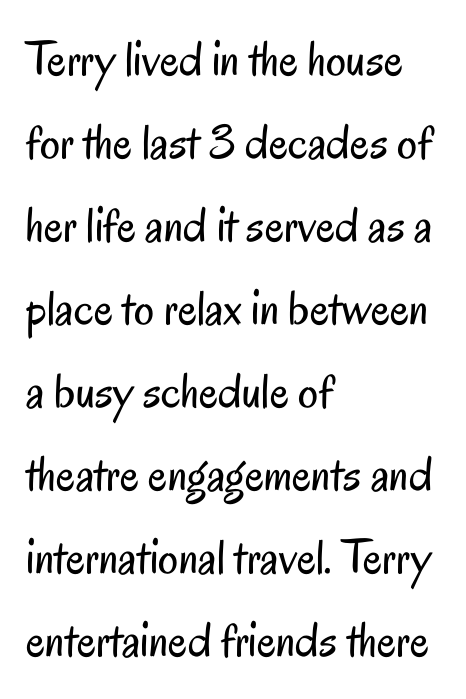
Interline gaps are of average width in this sample. Varying glyph widths throughout — classic text-font behaviour. Unlike italic type, these characters show no tilt at all. The typesetter chose a ragged-right arrangement here. Stems here are at most as thick as an everyday book face.
